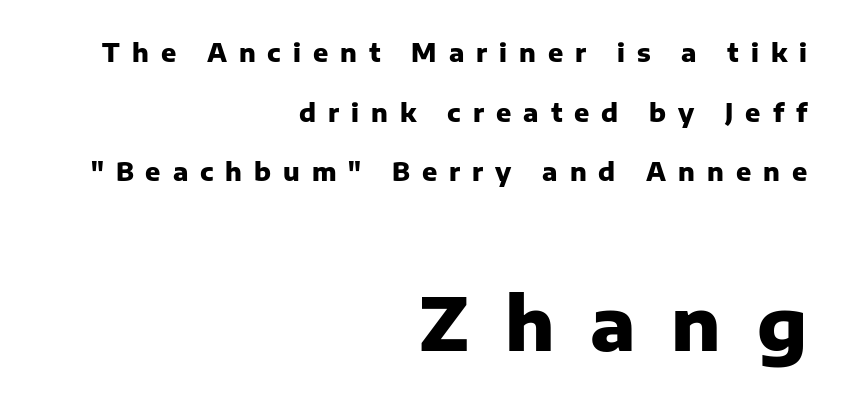
The letters stand straight up with perfectly vertical stems. Summary of weight: heavy, a full bold. Lines of text with bare space underneath. Do the characters align in a grid? No, the font is proportional. The lines are quadded right.
